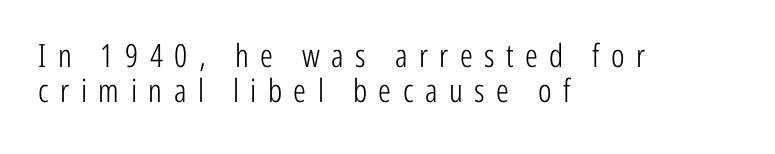
{"serif": "no", "italic": "no", "bold": "no", "weight": "light", "width": "condensed", "stroke_contrast": "low", "x_height": "medium", "monospaced": "no", "underline": "no", "align": "left", "line_spacing": "tight", "line_spacing_ratio": 1.09, "letter_spacing": "wide", "letter_spacing_em": 0.36, "glyph_px": 32}
